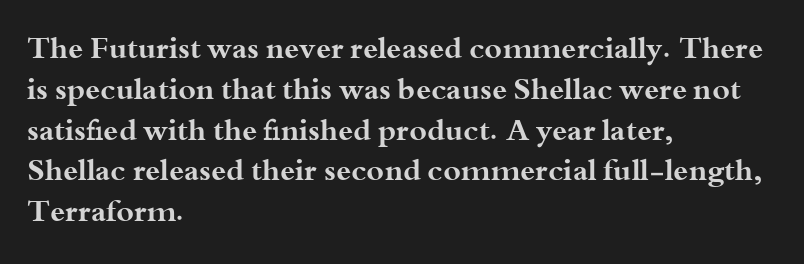
Q: Is the text bold? A: Yes.
Q: Is the text italic (slanted)? A: No, it is upright.
Q: Is the typeface a serif or a sans-serif typeface? A: Serif.
Q: Is the text underlined? A: No.
Q: How is the paragraph aligned? A: Left-aligned.
Q: Is the spacing between letters normal or unusually wide? A: Normal.
Q: Is the spacing between lines tight, normal or loose? A: Normal.
Q: Width (condensed, normal, or wide)? A: Wide.
Q: Stroke contrast? A: Medium.
Q: x-height? A: Small.
Q: Monospaced? A: No.
